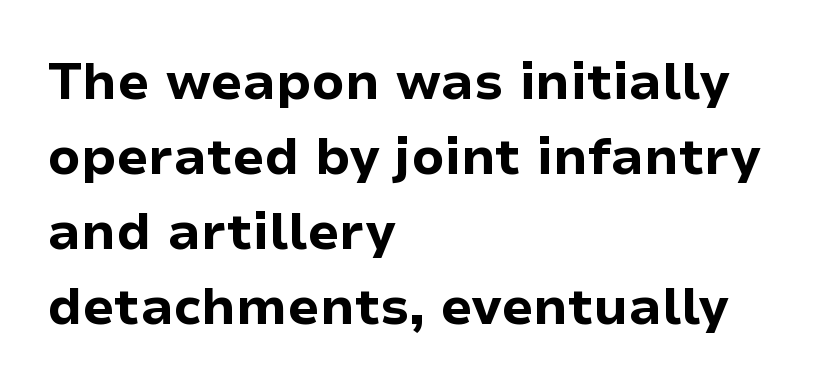
The passage shown is typed in a proportional face where columns would drift. It's the straight-up-and-down kind of type. These lines sit exactly where default settings would place them. There is no visible air inserted between adjacent glyphs. This rendering employs a face without finishing strokes, i.e., a sans-serif. Each line starts at the same left margin while the right side varies.
